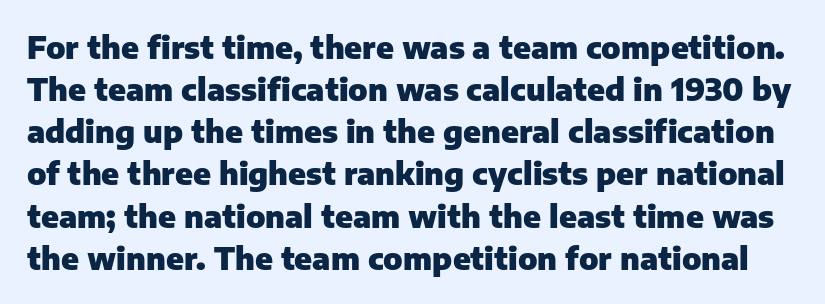
Q: Is the text bold? A: Yes.
Q: Is the text italic (slanted)? A: No, it is upright.
Q: Is the typeface a serif or a sans-serif typeface? A: Sans-serif.
Q: Is the text underlined? A: No.
Q: Is the spacing between letters normal or unusually wide? A: Normal.
Q: Is the spacing between lines tight, normal or loose? A: Normal.
Q: Width (condensed, normal, or wide)? A: Normal.
Q: Stroke contrast? A: Low.
Q: x-height? A: Medium.
Q: Monospaced? A: No.
